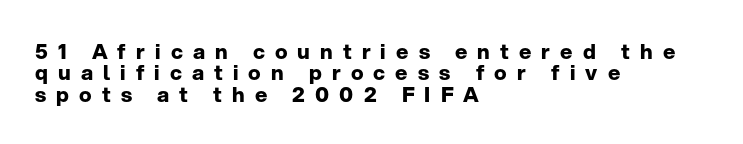
{"italic": "no", "bold": "yes", "underline": "no", "align": "left", "line_spacing": "tight", "line_spacing_ratio": 1.02, "letter_spacing": "wide", "letter_spacing_em": 0.48, "glyph_px": 21}
